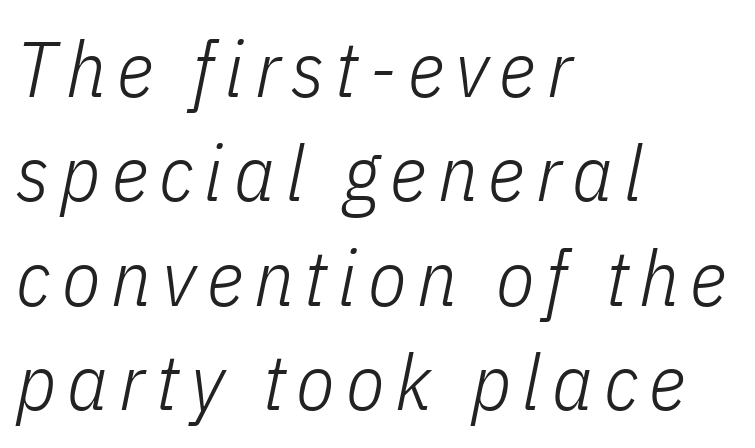
{"italic": "yes", "lean": "right", "slant_degrees": 11, "bold": "no", "weight": "light", "width": "condensed", "stroke_contrast": "low", "x_height": "medium", "monospaced": "no", "underline": "no", "align": "left", "line_spacing": "normal", "line_spacing_ratio": 1.32, "glyph_px": 79}
